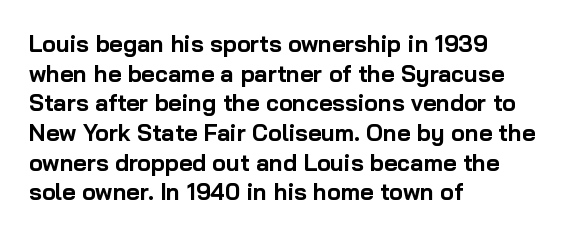
Is there any slant? The stems are plumb. Nothing unusual about the tracking: characters are spaced as the font intends. These words are printed bold, with thick strokes throughout. Evenly set lines give the paragraph a standard silhouette.
